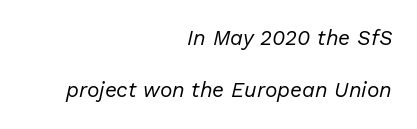
The type is set solid horizontally, with unmodified tracking. Line endings align vertically; line beginnings do not. The space beneath each line is pristine and unruled. The axis of the letterforms is tilted away from vertical. The weight tops out at a normal text grade. Does the leading feel generous? Absolutely, it's lavish.
